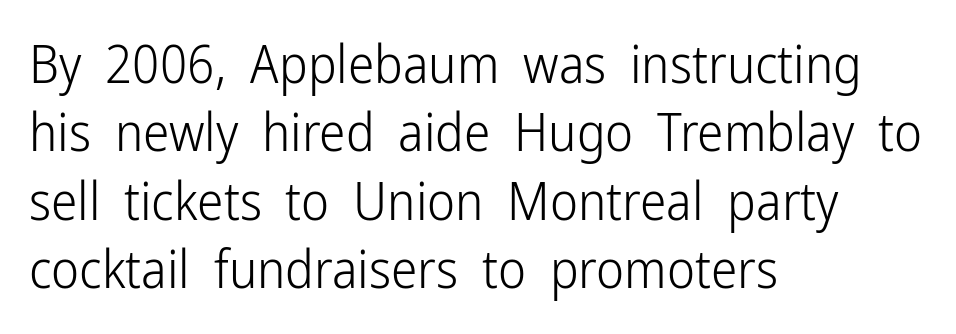
Q: Is the text bold? A: No.
Q: Is the text italic (slanted)? A: No, it is upright.
Q: Is the typeface a serif or a sans-serif typeface? A: Sans-serif.
Q: Is the text underlined? A: No.
Q: How is the paragraph aligned? A: Left-aligned.
Q: Is the spacing between letters normal or unusually wide? A: Normal.
Q: Is the spacing between lines tight, normal or loose? A: Normal.
Q: Width (condensed, normal, or wide)? A: Condensed.
Q: Stroke contrast? A: Low.
Q: x-height? A: Medium.
Q: Monospaced? A: No.
